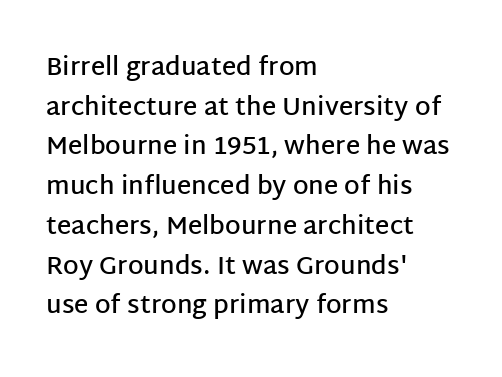
The image shows 25 px text type, upright; set left-aligned, normal line spacing (1.59x), normal letter spacing, not underlined.
